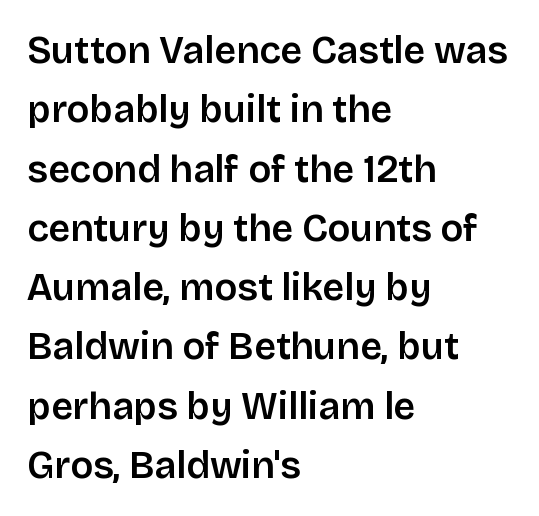
Q: Is the text italic (slanted)? A: No, it is upright.
Q: Is the typeface a serif or a sans-serif typeface? A: Sans-serif.
Q: Is the text underlined? A: No.
Q: How is the paragraph aligned? A: Left-aligned.
Q: Is the spacing between letters normal or unusually wide? A: Normal.
Q: Is the spacing between lines tight, normal or loose? A: Normal.
Q: Width (condensed, normal, or wide)? A: Normal.
Q: Stroke contrast? A: Low.
Q: x-height? A: Large.
Q: Monospaced? A: No.
